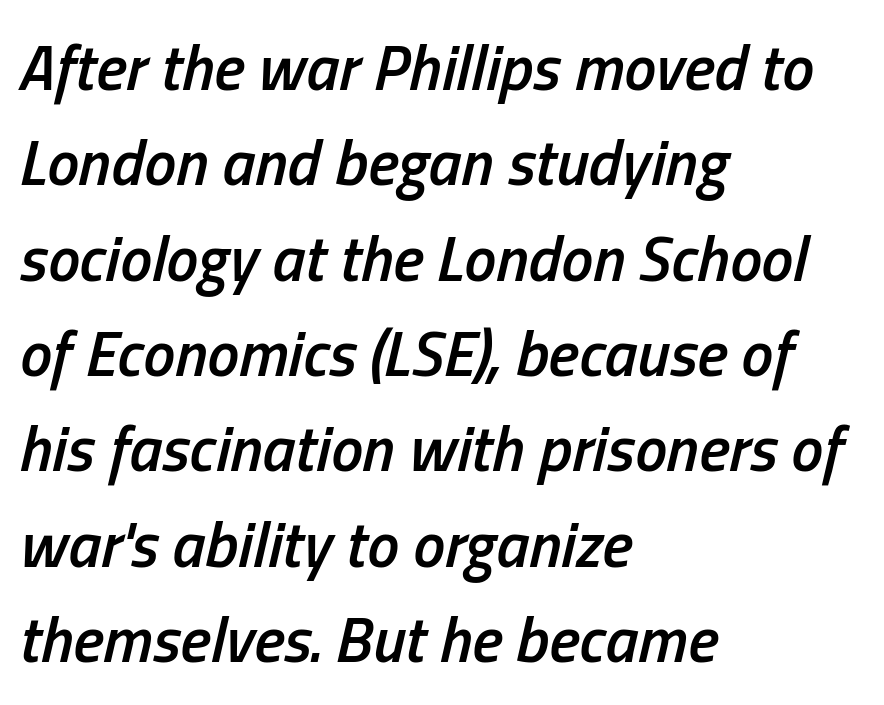
What's the leading like? Ordinary, nothing unusual. The typesetting leans somewhat heavy: a semibold. The space beneath each line is pristine and unruled. Proportional: the letters do not fall into vertical columns. This rendering uses left alignment, leaving the right contour irregular.
